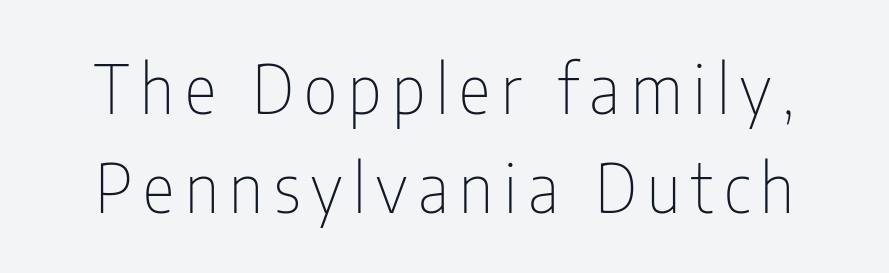
Q: Is the text bold? A: No.
Q: Is the text italic (slanted)? A: No, it is upright.
Q: Is the typeface a serif or a sans-serif typeface? A: Sans-serif.
Q: Is the text underlined? A: No.
Q: Is the spacing between lines tight, normal or loose? A: Normal.
Q: Width (condensed, normal, or wide)? A: Condensed.
Q: Stroke contrast? A: Low.
Q: x-height? A: Medium.
Q: Monospaced? A: No.
